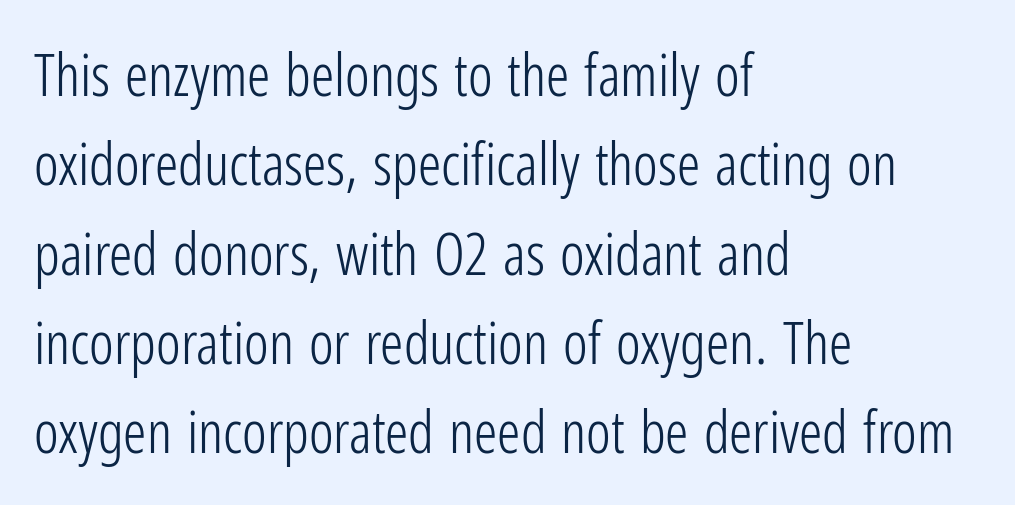
This rendering leaves character spacing at its baseline value. Weight: regular or lighter. If you measured baseline to baseline, you'd find a middling distance. The characters display no serif detailing; their extremities are plain. Underline: absent.
